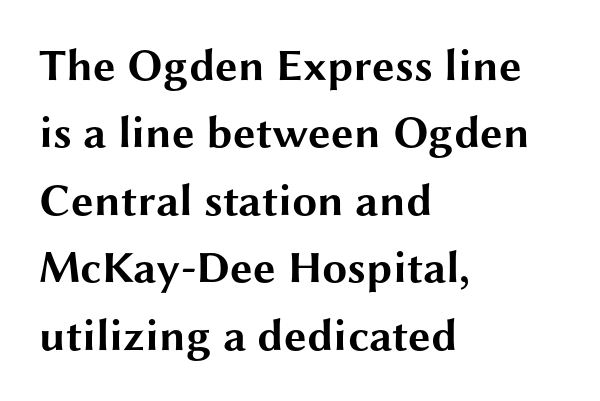
Serif or sans? Sans — the stroke terminals are bare. This is heavy type, rendered in bold. Every stem runs plumb, perpendicular to the baseline. Honestly, there is no underline to notice here at all. Each letter keeps its own natural width here, so spacing adapts to shape.
